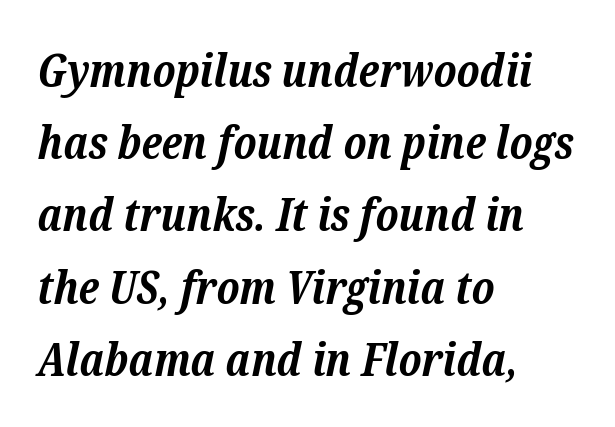
A typesetter would call this zero additional tracking. If you measured baseline to baseline, you'd find a middling distance. Think of a printed novel: that variable character pitch is what you see here. Unmarked baselines from the first word to the last. The letters carry serifs — small finishing strokes at the ends of their stems.
